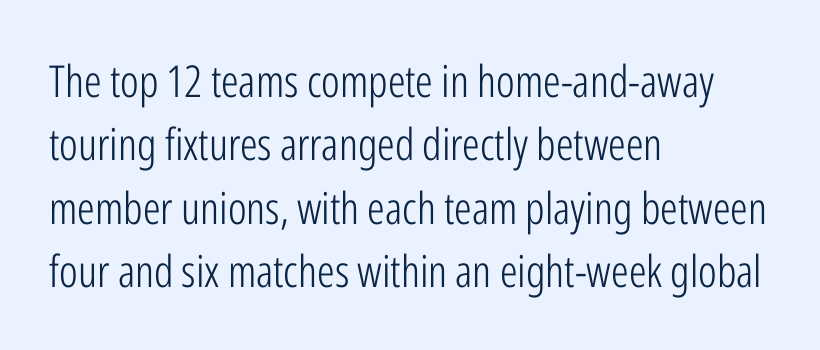
Q: Is the text bold? A: No.
Q: Is the text italic (slanted)? A: No, it is upright.
Q: Is the typeface a serif or a sans-serif typeface? A: Sans-serif.
Q: Is the text underlined? A: No.
Q: How is the paragraph aligned? A: Left-aligned.
Q: Is the spacing between letters normal or unusually wide? A: Normal.
Q: Is the spacing between lines tight, normal or loose? A: Normal.
Q: Width (condensed, normal, or wide)? A: Condensed.
Q: Stroke contrast? A: Low.
Q: x-height? A: Medium.
Q: Monospaced? A: No.
